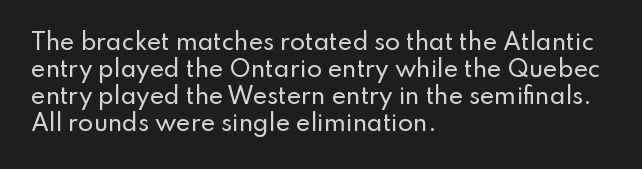
{"italic": "no", "underline": "no", "align": "left", "line_spacing_ratio": 1.23, "letter_spacing": "normal", "letter_spacing_em": 0.0, "glyph_px": 22}
